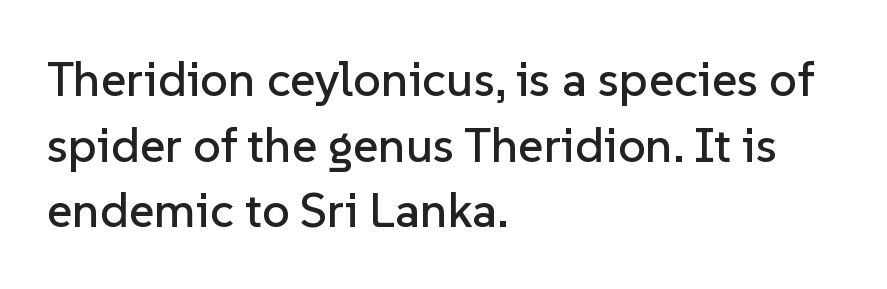
The image shows 49 px sans-serif type, upright; set left-aligned, normal line spacing (1.34x), normal letter spacing, not underlined; low stroke contrast and a medium x-height.
